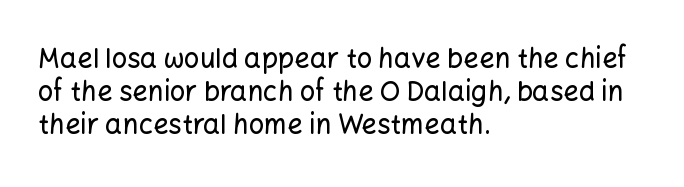
No extra tracking has been applied to these lines. Check the space under the baseline: it is left empty. The font's upright variant was chosen for this text. Casual observation: everything's shoved over to the left.
